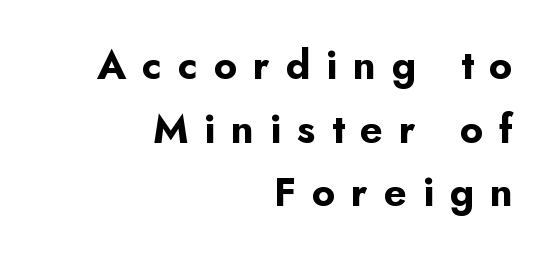
Q: Is the text bold? A: Yes.
Q: Is the text italic (slanted)? A: No, it is upright.
Q: Is the typeface a serif or a sans-serif typeface? A: Sans-serif.
Q: Is the text underlined? A: No.
Q: How is the paragraph aligned? A: Right-aligned.
Q: Is the spacing between letters normal or unusually wide? A: Unusually wide.
Q: Is the spacing between lines tight, normal or loose? A: Normal.
Q: Width (condensed, normal, or wide)? A: Normal.
Q: Stroke contrast? A: Low.
Q: x-height? A: Small.
Q: Monospaced? A: No.
